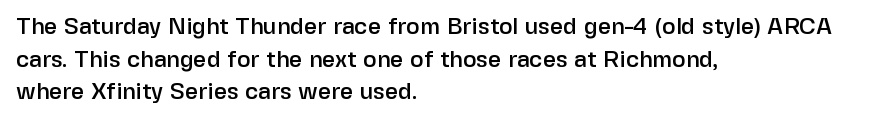
{"italic": "no", "underline": "no", "align": "left", "line_spacing": "normal", "line_spacing_ratio": 1.42, "letter_spacing": "normal", "letter_spacing_em": 0.0, "glyph_px": 23}
